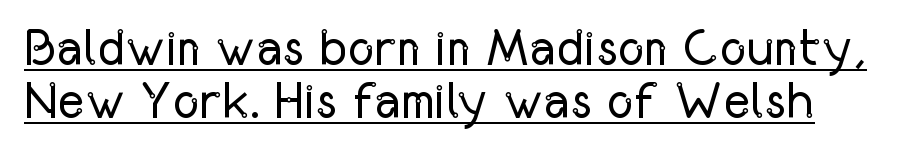
The vertical gap from one line to the next is small. Character widths vary here, with narrow letters taking less room than wide ones. A roman cut, with each character standing at attention. Has an underline been added? It has. Weight: in the light-to-regular range. Font category for this specimen: sans-serif.
